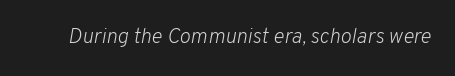
Q: Is the text bold? A: No.
Q: Is the text italic (slanted)? A: Yes, it leans right by about 10 degrees.
Q: Is the text underlined? A: No.
Q: Is the spacing between letters normal or unusually wide? A: Normal.
